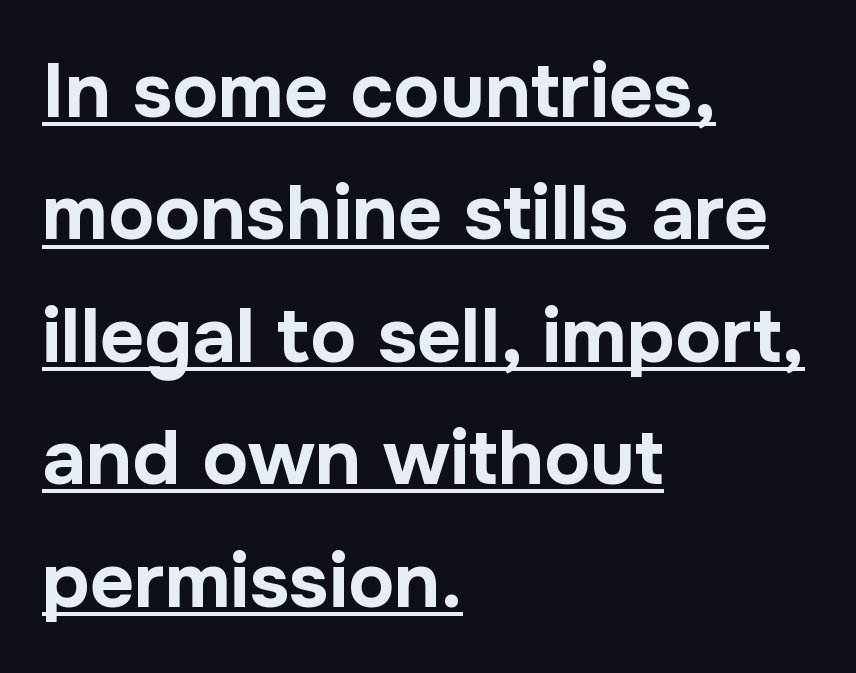
Q: Is the text bold? A: Yes.
Q: Is the text italic (slanted)? A: No, it is upright.
Q: Is the typeface a serif or a sans-serif typeface? A: Sans-serif.
Q: Is the text underlined? A: Yes.
Q: How is the paragraph aligned? A: Left-aligned.
Q: Is the spacing between letters normal or unusually wide? A: Normal.
Q: Is the spacing between lines tight, normal or loose? A: Normal.
Q: Width (condensed, normal, or wide)? A: Normal.
Q: Stroke contrast? A: Low.
Q: x-height? A: Medium.
Q: Monospaced? A: No.
